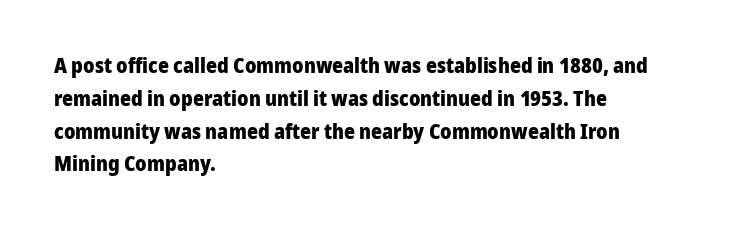
The image shows 21 px bold type, upright; set left-aligned, normal line spacing (1.56x), normal letter spacing, not underlined.
